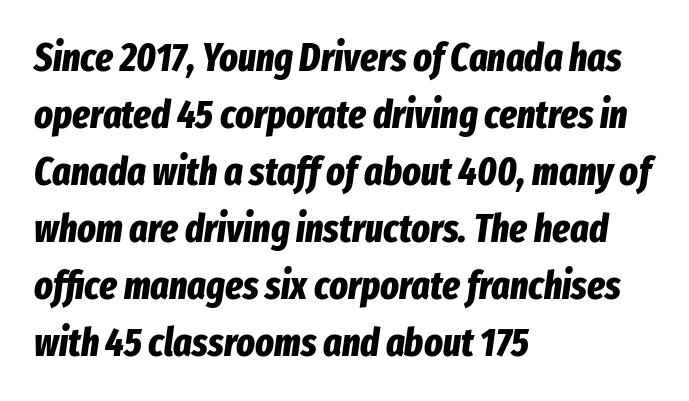
Q: Is the text bold? A: Yes.
Q: Is the text italic (slanted)? A: Yes, it leans right by about 8 degrees.
Q: Is the text underlined? A: No.
Q: How is the paragraph aligned? A: Left-aligned.
Q: Is the spacing between letters normal or unusually wide? A: Normal.
Q: Is the spacing between lines tight, normal or loose? A: Normal.
Q: Width (condensed, normal, or wide)? A: Condensed.
Q: Stroke contrast? A: Low.
Q: x-height? A: Medium.
Q: Monospaced? A: No.
